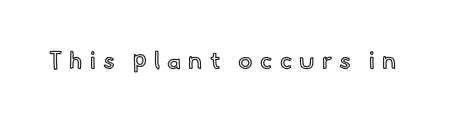
The line texture is sparse and dotted thanks to wide tracking. The font's upright variant was chosen for this text. Unmarked baselines from the first word to the last.
